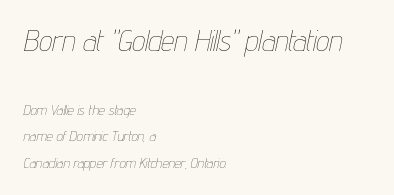
Q: Is the text bold? A: No.
Q: Is the text italic (slanted)? A: Yes, it leans right by about 12 degrees.
Q: Is the text underlined? A: No.
Q: How is the paragraph aligned? A: Left-aligned.
Q: Is the spacing between letters normal or unusually wide? A: Normal.
Q: Which block of text is set in a larger size, the first (top) or the second (bottom)? A: The first (top) one.
Q: Width (condensed, normal, or wide)? A: Condensed.
Q: Stroke contrast? A: Low.
Q: x-height? A: Medium.
Q: Monospaced? A: No.
